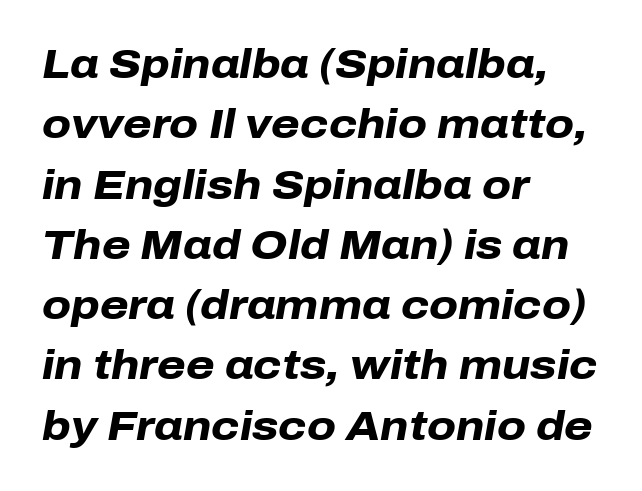
{"italic": "yes", "lean": "right", "slant_degrees": 10, "bold": "yes", "weight": "heavy", "width": "normal", "stroke_contrast": "low", "x_height": "medium", "monospaced": "no", "underline": "no", "align": "left", "line_spacing": "normal", "line_spacing_ratio": 1.47, "letter_spacing": "normal", "letter_spacing_em": 0.0, "glyph_px": 41}
